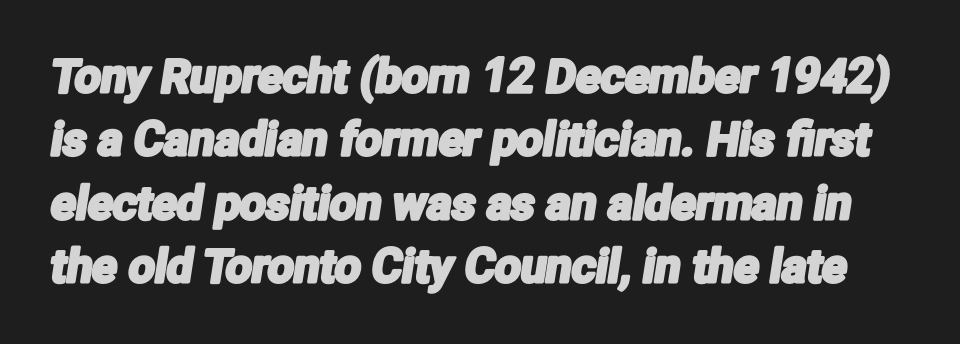
{"serif": "no", "width": "condensed", "stroke_contrast": "low", "x_height": "medium", "monospaced": "no", "underline": "no", "line_spacing": "normal", "line_spacing_ratio": 1.38, "letter_spacing": "normal", "letter_spacing_em": 0.0, "glyph_px": 46}
